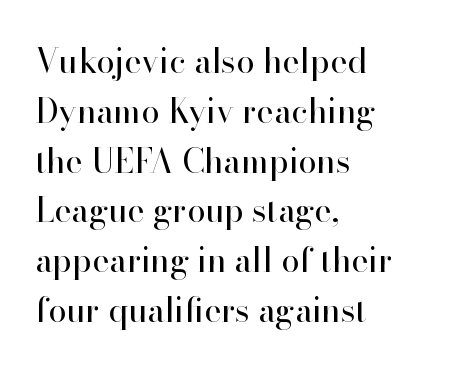
{"serif": "yes", "italic": "no", "bold": "no", "weight": "regular", "width": "normal", "stroke_contrast": "high", "x_height": "small", "monospaced": "no", "underline": "no", "align": "left", "line_spacing": "normal", "line_spacing_ratio": 1.51, "letter_spacing": "normal", "letter_spacing_em": 0.0, "glyph_px": 33}
